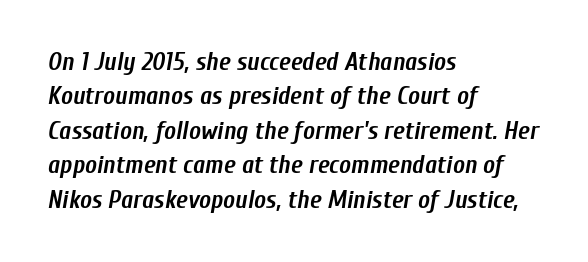
A typesetter would mark this as italic. Decoration check: the copy has no underline. You could call the tracking neutral — neither tight nor loose. Heavy-handed strokes throughout: this text is bold. Does the leading feel generous? No, just average.
